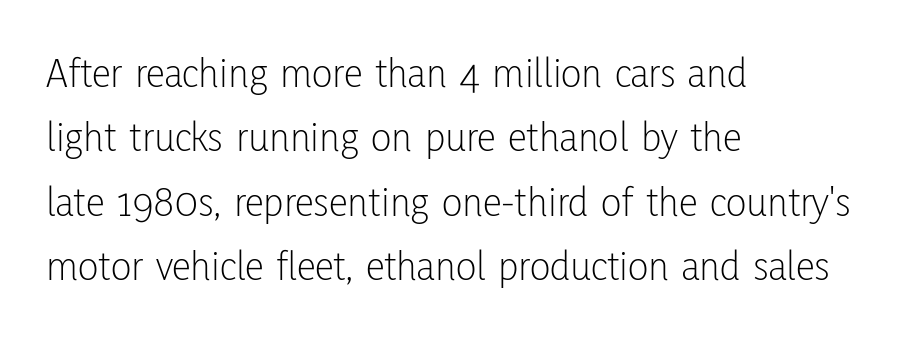
Q: Is the text bold? A: No.
Q: Is the text italic (slanted)? A: No, it is upright.
Q: Is the typeface a serif or a sans-serif typeface? A: Sans-serif.
Q: Is the text underlined? A: No.
Q: How is the paragraph aligned? A: Left-aligned.
Q: Is the spacing between letters normal or unusually wide? A: Normal.
Q: Is the spacing between lines tight, normal or loose? A: Normal.
Q: Width (condensed, normal, or wide)? A: Condensed.
Q: Stroke contrast? A: Low.
Q: x-height? A: Medium.
Q: Monospaced? A: No.
